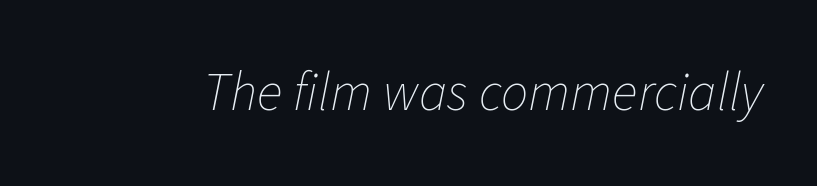
Looks like regular typesetting: each glyph gets only the width it needs. Posture: slanted. The type is set solid horizontally, with unmodified tracking. Compared with a typical body face, this is equally light or lighter still. The zone under the glyphs is completely vacant.
